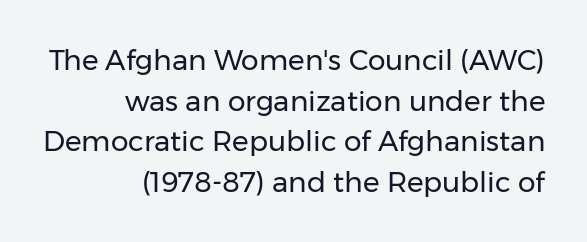
{"serif": "no", "italic": "no", "bold": "no", "weight": "regular", "width": "normal", "stroke_contrast": "low", "x_height": "medium", "monospaced": "no", "underline": "no", "align": "right", "line_spacing": "normal", "line_spacing_ratio": 1.45, "letter_spacing": "normal", "letter_spacing_em": 0.0, "glyph_px": 28}
